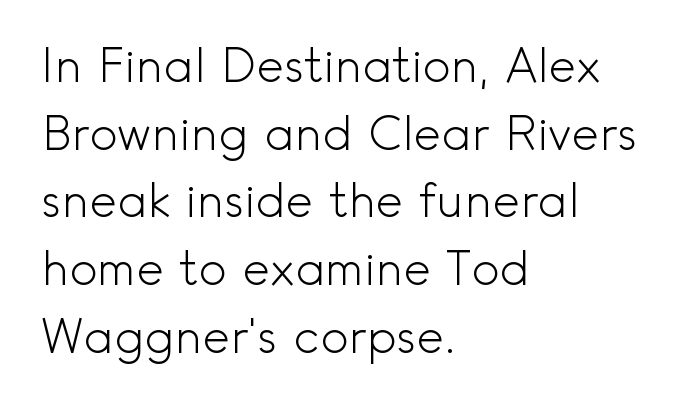
The image shows 47 px light sans-serif type, upright; set left-aligned, normal line spacing (1.44x), normal letter spacing, not underlined; a small x-height.
